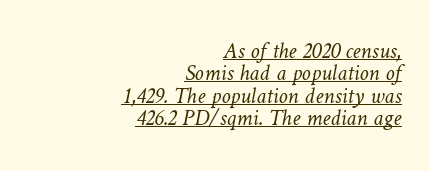
{"bold": "no", "underline": "yes", "align": "right", "line_spacing": "tight", "line_spacing_ratio": 0.97, "letter_spacing": "normal", "letter_spacing_em": 0.0, "glyph_px": 23}
